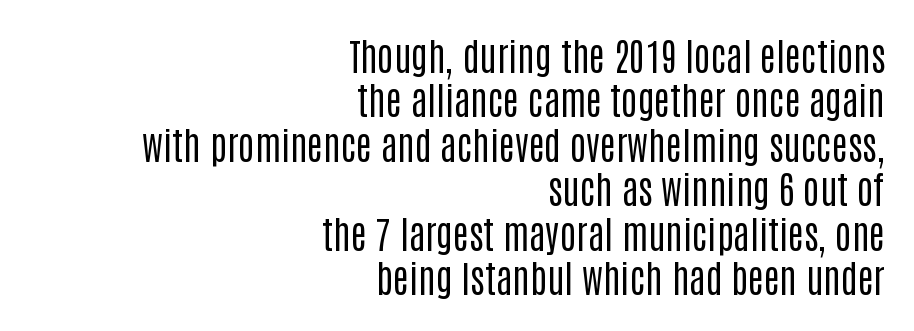
The image shows 38 px regular-weight, condensed sans-serif type, upright; set right-aligned, line spacing 1.17x, normal letter spacing, not underlined; low stroke contrast and a large x-height.
